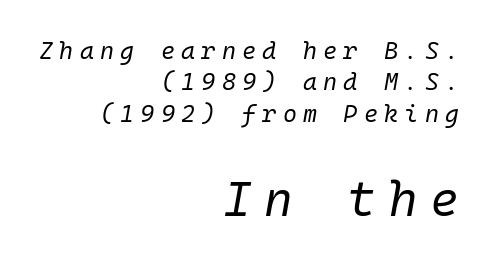
{"italic": "yes", "lean": "right", "slant_degrees": 10, "bold": "no", "weight": "regular", "width": "normal", "stroke_contrast": "low", "x_height": "medium", "monospaced": "yes", "underline": "no", "align": "right", "line_spacing": "normal", "line_spacing_ratio": 1.31, "letter_spacing": "wide", "letter_spacing_em": 0.26, "larger_block": "second", "size_ratio": 2.04, "glyph_px": 49}
